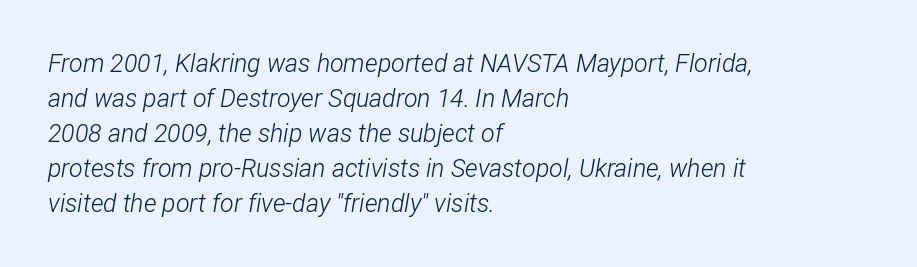
The letters sit at their default tracking, neither squeezed nor spread. The passage is arranged the way most books set body copy — flush left. Stems and bowls with no extra thickness — not bold. Vertical spacing — default.
